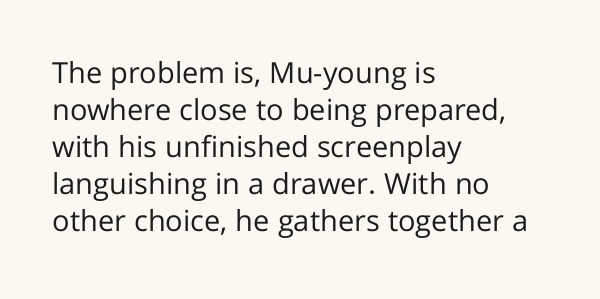
The image shows 29 px regular-weight sans-serif type, upright; set left-aligned, normal line spacing (1.28x), normal letter spacing, not underlined; low stroke contrast and a medium x-height.
